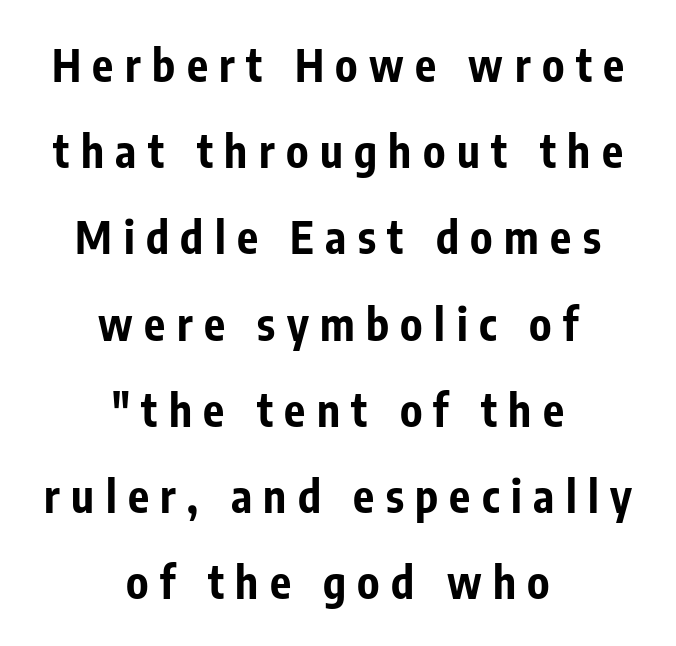
Q: Is the text bold? A: Yes.
Q: Is the text italic (slanted)? A: No, it is upright.
Q: Is the typeface a serif or a sans-serif typeface? A: Sans-serif.
Q: Is the text underlined? A: No.
Q: How is the paragraph aligned? A: Centered.
Q: Is the spacing between letters normal or unusually wide? A: Unusually wide.
Q: Is the spacing between lines tight, normal or loose? A: Loose.
Q: Width (condensed, normal, or wide)? A: Condensed.
Q: Stroke contrast? A: Low.
Q: x-height? A: Medium.
Q: Monospaced? A: No.
